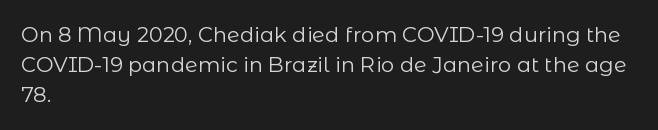
Q: Is the text bold? A: No.
Q: Is the text italic (slanted)? A: No, it is upright.
Q: Is the text underlined? A: No.
Q: How is the paragraph aligned? A: Left-aligned.
Q: Is the spacing between letters normal or unusually wide? A: Normal.
Q: Is the spacing between lines tight, normal or loose? A: Normal.
